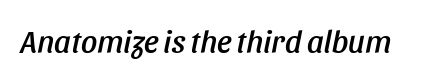
The image shows 32 px condensed type, italic (leaning right); set normal letter spacing, not underlined; low stroke contrast and a large x-height.
